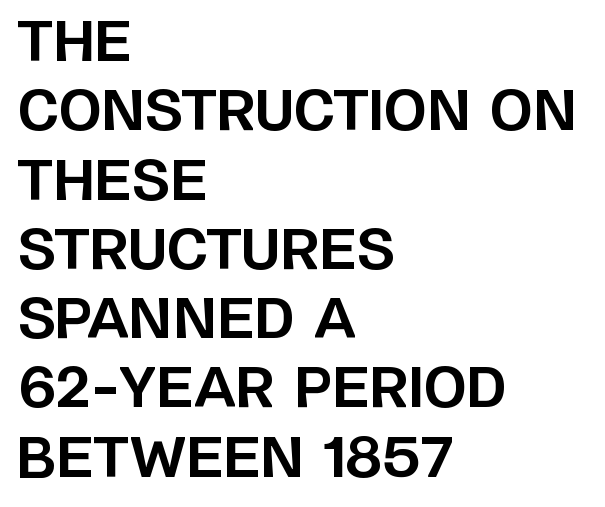
The image shows 55 px bold sans-serif type, upright; set left-aligned, normal line spacing (1.26x), normal letter spacing, not underlined; low stroke contrast and a large x-height.
